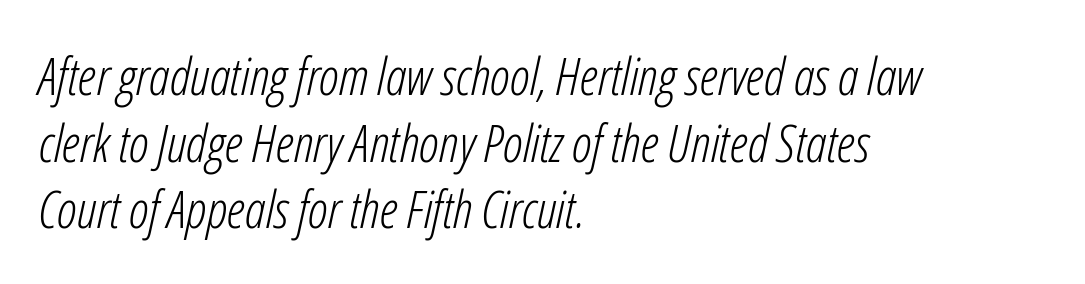
{"italic": "yes", "lean": "right", "slant_degrees": 12, "bold": "no", "weight": "light", "width": "condensed", "stroke_contrast": "low", "x_height": "medium", "monospaced": "no", "underline": "no", "align": "left", "line_spacing": "normal", "line_spacing_ratio": 1.28, "letter_spacing": "normal", "letter_spacing_em": 0.0, "glyph_px": 52}
